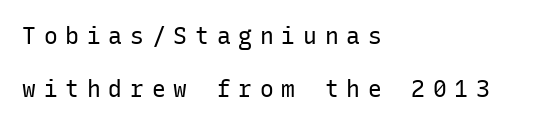
{"italic": "no", "bold": "no", "underline": "no", "align": "left", "line_spacing": "loose", "line_spacing_ratio": 2.29, "letter_spacing": "wide", "letter_spacing_em": 0.34, "glyph_px": 23}
